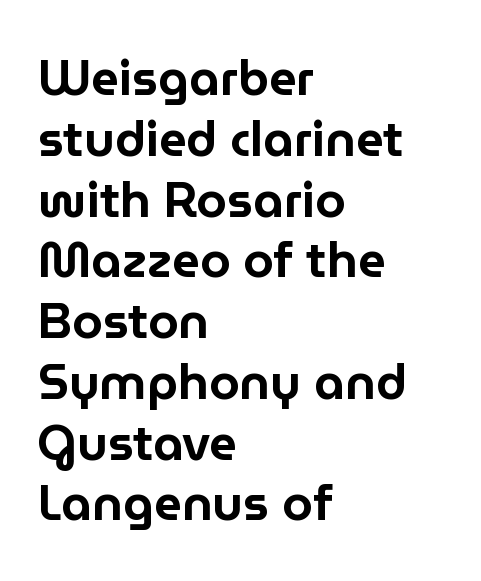
The rendering uses natural spacing where letterforms have individual widths. No extra tracking has been applied to these lines. The font's upright variant was chosen for this text. The face used here is a sans, in the tradition of grotesques and geometrics. Bare-footed words on every line.
